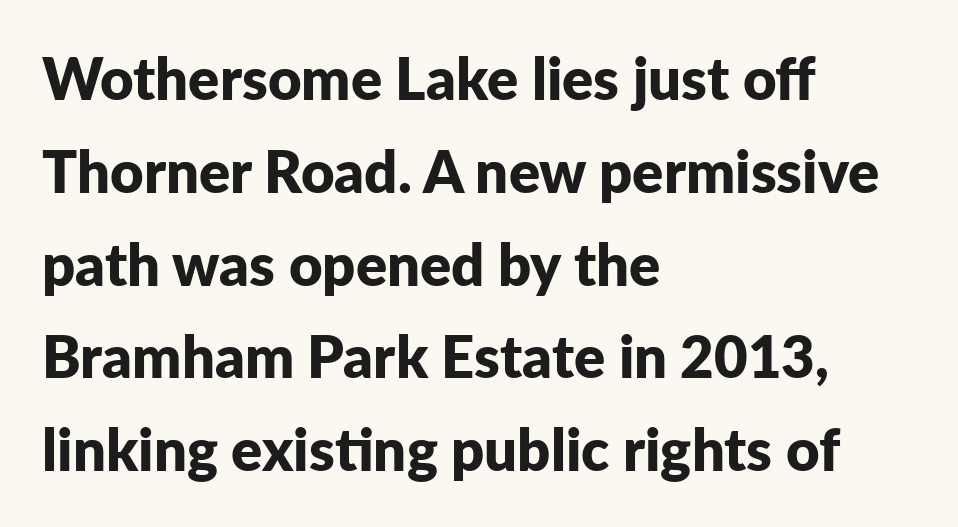
Q: Is the text bold? A: Yes.
Q: Is the text italic (slanted)? A: No, it is upright.
Q: Is the typeface a serif or a sans-serif typeface? A: Sans-serif.
Q: Is the text underlined? A: No.
Q: How is the paragraph aligned? A: Left-aligned.
Q: Is the spacing between letters normal or unusually wide? A: Normal.
Q: Is the spacing between lines tight, normal or loose? A: Normal.
Q: Width (condensed, normal, or wide)? A: Normal.
Q: Stroke contrast? A: Low.
Q: x-height? A: Medium.
Q: Monospaced? A: No.
